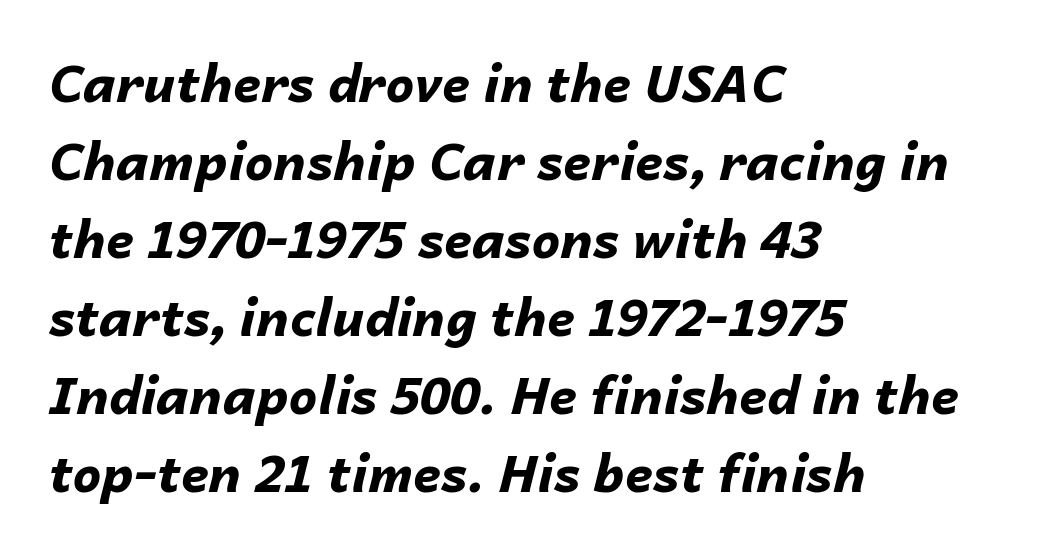
{"italic": "yes", "lean": "right", "slant_degrees": 14, "bold": "yes", "weight": "bold", "width": "normal", "stroke_contrast": "low", "x_height": "medium", "monospaced": "no", "underline": "no", "align": "left", "line_spacing": "normal", "line_spacing_ratio": 1.53, "letter_spacing": "normal", "letter_spacing_em": 0.0, "glyph_px": 51}
